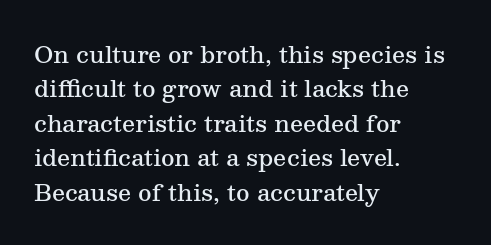
The sample has been set in demibold, a notch under bold. Students, observe: this is what conventionally led text looks like. All the whitespace from short lines collects on the right. Descenders are the only things crossing below the line.
